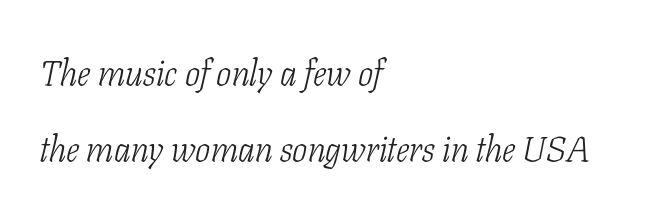
Q: Is the text bold? A: No.
Q: Is the text italic (slanted)? A: Yes, it leans right by about 11 degrees.
Q: Is the typeface a serif or a sans-serif typeface? A: Serif.
Q: Is the text underlined? A: No.
Q: How is the paragraph aligned? A: Left-aligned.
Q: Is the spacing between letters normal or unusually wide? A: Normal.
Q: Is the spacing between lines tight, normal or loose? A: Loose.
Q: Width (condensed, normal, or wide)? A: Condensed.
Q: Stroke contrast? A: Low.
Q: x-height? A: Medium.
Q: Monospaced? A: No.
